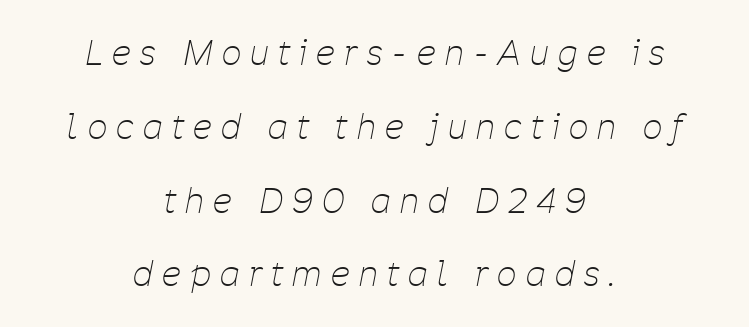
{"italic": "yes", "lean": "right", "slant_degrees": 11, "bold": "no", "weight": "thin", "width": "condensed", "stroke_contrast": "low", "x_height": "medium", "monospaced": "no", "underline": "no", "align": "center", "line_spacing": "loose", "line_spacing_ratio": 2.17, "letter_spacing": "wide", "letter_spacing_em": 0.28, "glyph_px": 34}
